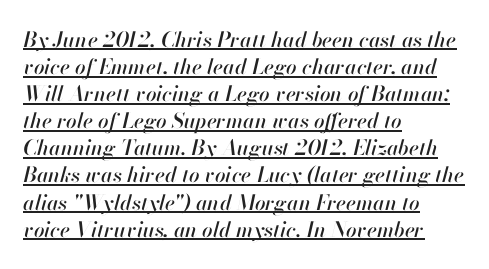
Compared with a centered layout, this one pins lines to the left instead. The lines sit at an ordinary, default distance from one another. Observe the ordinary spacing: letters are neighbours, not strangers. Compared with undecorated copy, this sample adds a rule below the words. Every character sits at an angle, as italics do.
